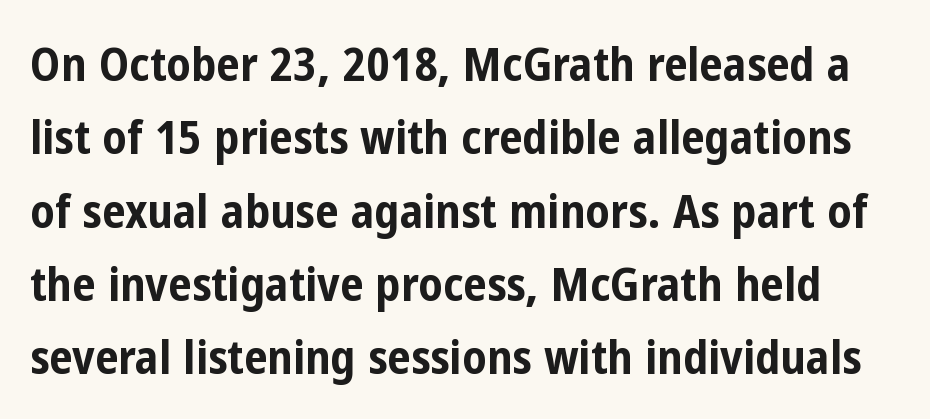
Q: Is the text bold? A: Yes.
Q: Is the text italic (slanted)? A: No, it is upright.
Q: Is the typeface a serif or a sans-serif typeface? A: Sans-serif.
Q: Is the text underlined? A: No.
Q: Is the spacing between letters normal or unusually wide? A: Normal.
Q: Is the spacing between lines tight, normal or loose? A: Normal.
Q: Width (condensed, normal, or wide)? A: Condensed.
Q: Stroke contrast? A: Low.
Q: x-height? A: Medium.
Q: Monospaced? A: No.
